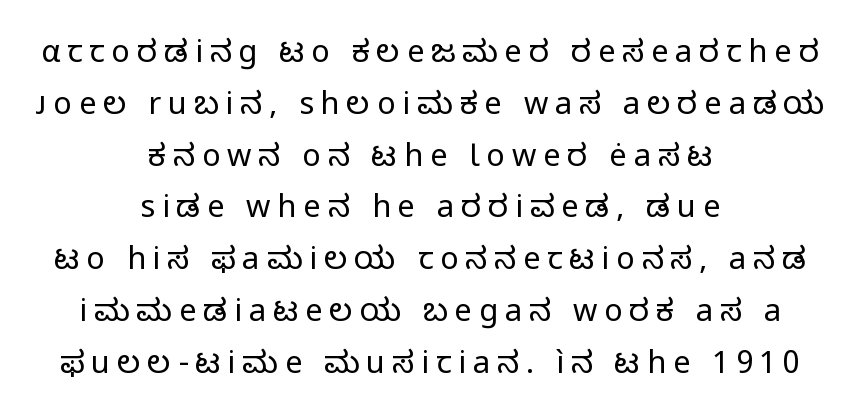
Q: Is the text bold? A: No.
Q: Is the text italic (slanted)? A: No, it is upright.
Q: Is the typeface a serif or a sans-serif typeface? A: Sans-serif.
Q: Is the text underlined? A: No.
Q: How is the paragraph aligned? A: Centered.
Q: Is the spacing between letters normal or unusually wide? A: Unusually wide.
Q: Is the spacing between lines tight, normal or loose? A: Normal.
Q: Width (condensed, normal, or wide)? A: Normal.
Q: Stroke contrast? A: Low.
Q: x-height? A: Medium.
Q: Monospaced? A: No.
